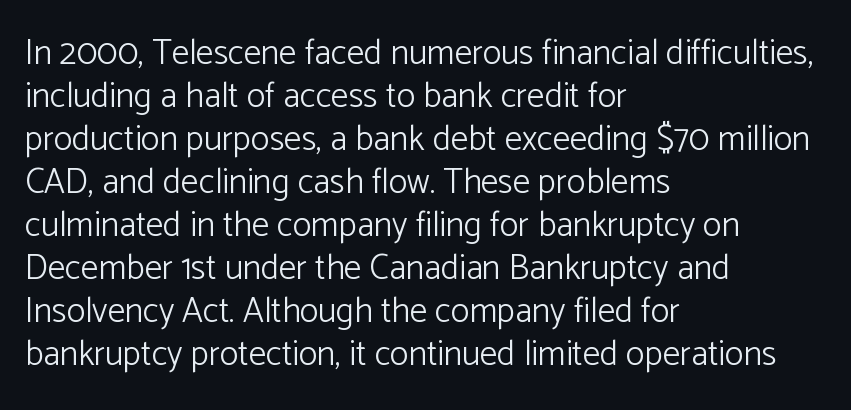
The image shows 35 px light sans-serif type, upright; set left-aligned, line spacing 1.23x, normal letter spacing, not underlined; low stroke contrast and a medium x-height.
